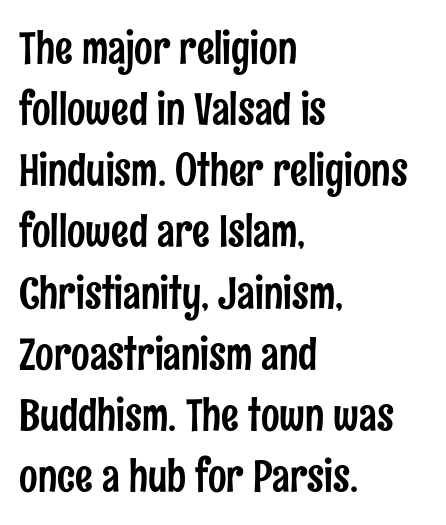
Font category for this specimen: sans-serif. This rendering features lettering with no underline. Designer's note — italics off, roman on. A typesetter would call this proportional, since set widths differ per character. Horizontal bands of white between lines are of average thickness.
